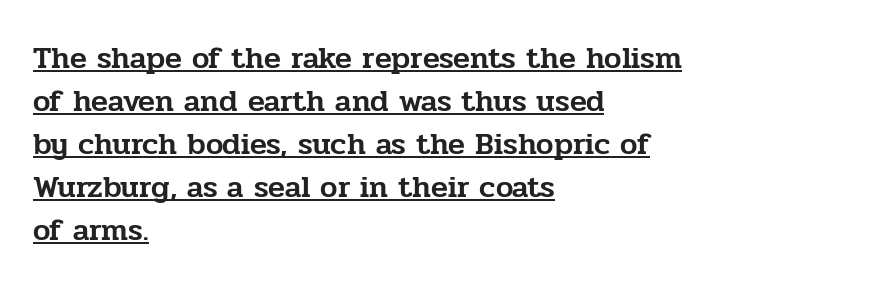
{"serif": "yes", "italic": "no", "width": "normal", "stroke_contrast": "low", "x_height": "medium", "monospaced": "no", "underline": "yes", "align": "left", "line_spacing": "normal", "line_spacing_ratio": 1.39, "letter_spacing": "normal", "letter_spacing_em": 0.0, "glyph_px": 31}
